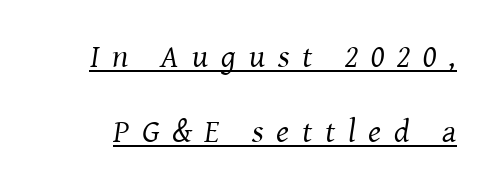
Q: Is the text bold? A: No.
Q: Is the text italic (slanted)? A: Yes, it leans right by about 8 degrees.
Q: Is the typeface a serif or a sans-serif typeface? A: Serif.
Q: Is the text underlined? A: Yes.
Q: Is the spacing between letters normal or unusually wide? A: Unusually wide.
Q: Is the spacing between lines tight, normal or loose? A: Loose.
Q: Width (condensed, normal, or wide)? A: Normal.
Q: Stroke contrast? A: Medium.
Q: x-height? A: Medium.
Q: Monospaced? A: No.
